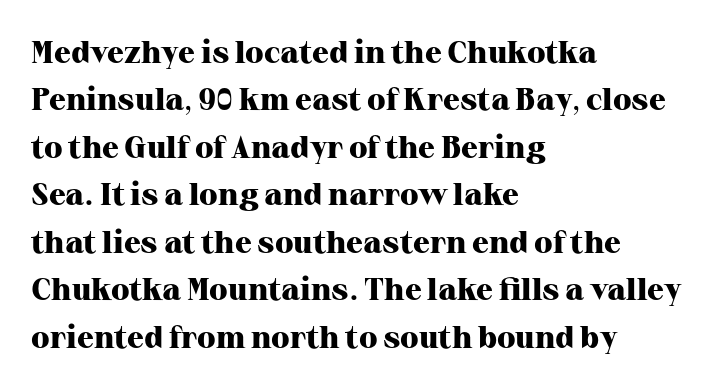
Q: Is the text bold? A: Yes.
Q: Is the text italic (slanted)? A: No, it is upright.
Q: Is the typeface a serif or a sans-serif typeface? A: Serif.
Q: Is the text underlined? A: No.
Q: How is the paragraph aligned? A: Left-aligned.
Q: Is the spacing between letters normal or unusually wide? A: Normal.
Q: Is the spacing between lines tight, normal or loose? A: Normal.
Q: Width (condensed, normal, or wide)? A: Normal.
Q: Stroke contrast? A: High.
Q: x-height? A: Medium.
Q: Monospaced? A: No.
